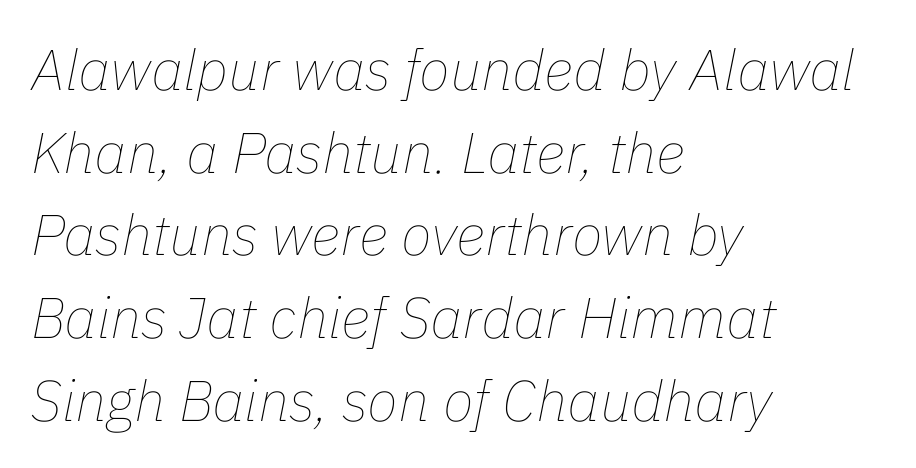
The image shows 57 px thin type, italic (leaning right); set left-aligned, normal line spacing (1.45x), normal letter spacing, not underlined; low stroke contrast and a medium x-height.
